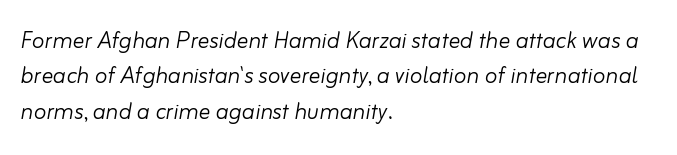
Q: Is the text bold? A: No.
Q: Is the text italic (slanted)? A: Yes, it leans right by about 10 degrees.
Q: Is the text underlined? A: No.
Q: How is the paragraph aligned? A: Left-aligned.
Q: Is the spacing between letters normal or unusually wide? A: Normal.
Q: Width (condensed, normal, or wide)? A: Normal.
Q: Stroke contrast? A: Low.
Q: x-height? A: Small.
Q: Monospaced? A: No.
